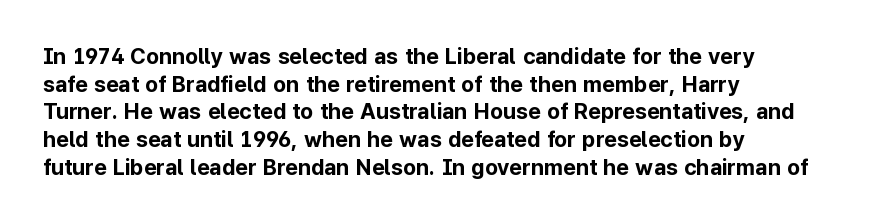
These words are printed bold, with thick strokes throughout. The string is rendered with underlining switched off. What's the leading like? Ordinary, nothing unusual. Tracking value appears to be zero — textbook default spacing. This rendering uses left alignment, leaving the right contour irregular. Every stem runs plumb, perpendicular to the baseline.
